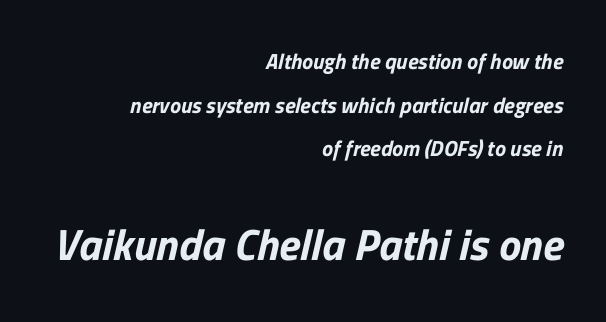
Q: Is the typeface a serif or a sans-serif typeface? A: Sans-serif.
Q: Is the text underlined? A: No.
Q: How is the paragraph aligned? A: Right-aligned.
Q: Is the spacing between letters normal or unusually wide? A: Normal.
Q: Is the spacing between lines tight, normal or loose? A: Loose.
Q: Which block of text is set in a larger size, the first (top) or the second (bottom)? A: The second (bottom) one.
Q: Width (condensed, normal, or wide)? A: Normal.
Q: Stroke contrast? A: Low.
Q: x-height? A: Medium.
Q: Monospaced? A: No.
